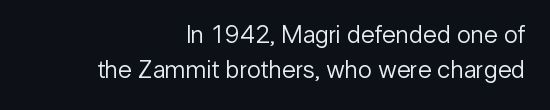
Stem width sits at or under what a default text font uses. The line texture is even and compact thanks to regular tracking. Normally led — the rows are evenly, conventionally spaced. Ordinary non-slanted type is in use. Has an underline been added? It has not.
